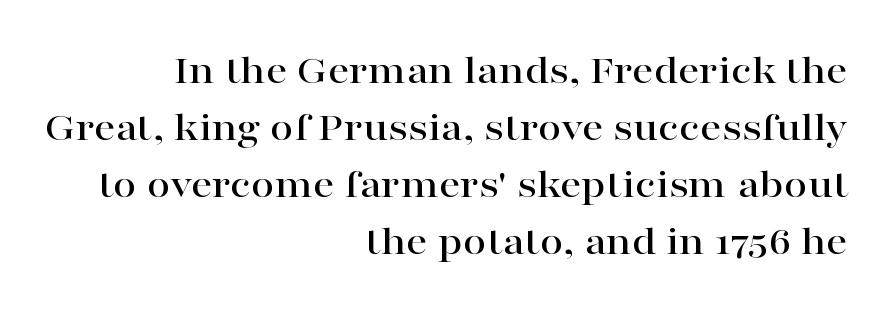
Varying glyph widths throughout — classic text-font behaviour. Every stem runs plumb, perpendicular to the baseline. This sample keeps an unexceptional amount of space between lines. Beneath every word, the page is bare. Teacher's note: observe the even right margin — that is flush-right alignment. Glyph-to-glyph distance matches everyday printed text.
